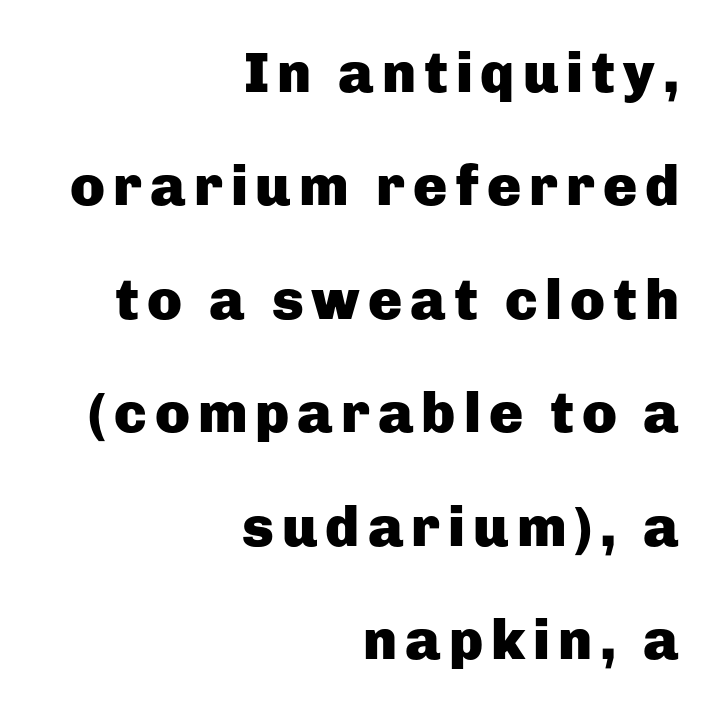
What kind of face is this? One without serifs — a sans. This is roman type, the default non-slanted kind. Glance below the letters and you will spot only blank space. If you drew a ruler down the right edge, every line would touch it.
